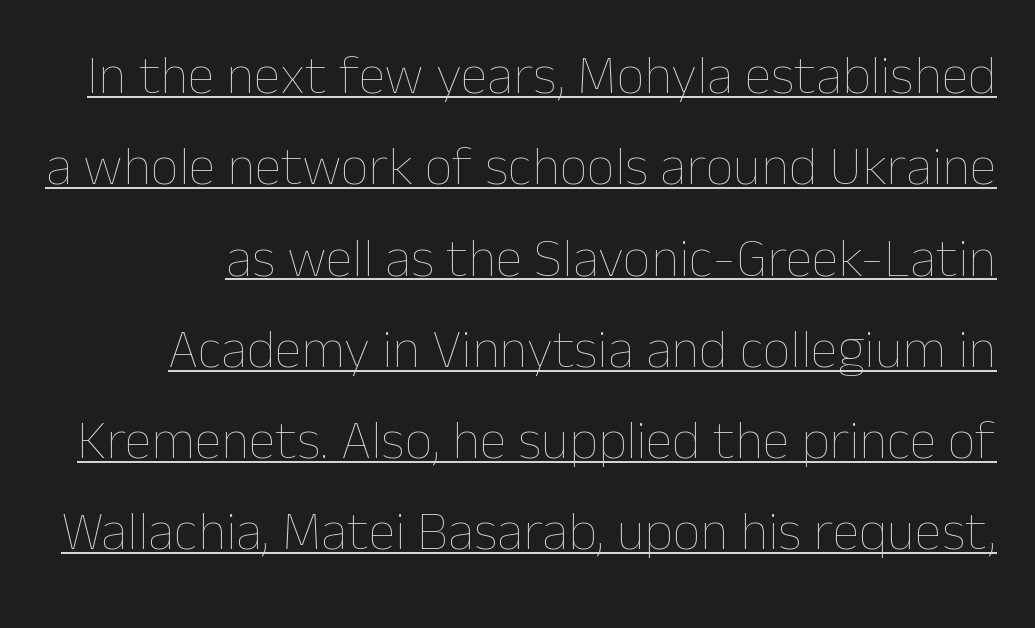
The image shows 55 px thin type, upright; set normal line spacing (1.66x), normal letter spacing, underlined; low stroke contrast and a medium x-height.
